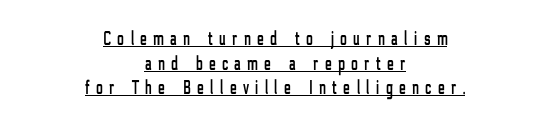
Look at the tracking — it's clearly loosened, letters drifting apart. Tall strokes in this sample are plumb rather than angled. A baseline rule has been typeset under these characters. The passage is arranged like a title page — every line centered.
